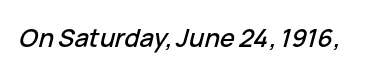
Rendered with sloped, italic letterforms. Bare-footed words on every line. Glyph-to-glyph distance matches everyday printed text.
